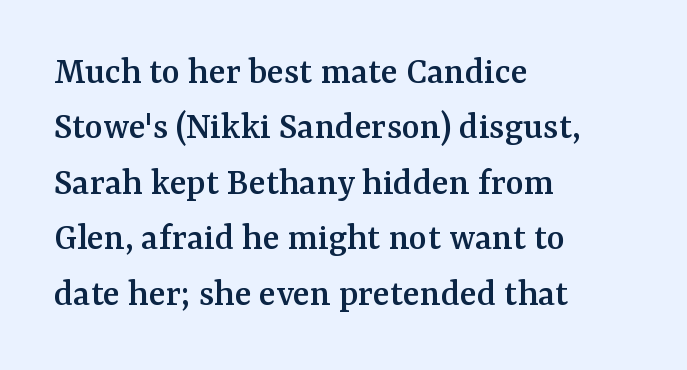
Does the lettering tilt? It doesn't — this is upright. Proportional: the letters do not fall into vertical columns. These lines stack with their left ends in a neat column. The glyphs in this specimen are seriffed. Underline: absent. Students, note that the glyphs here touch the page at normal intervals.
